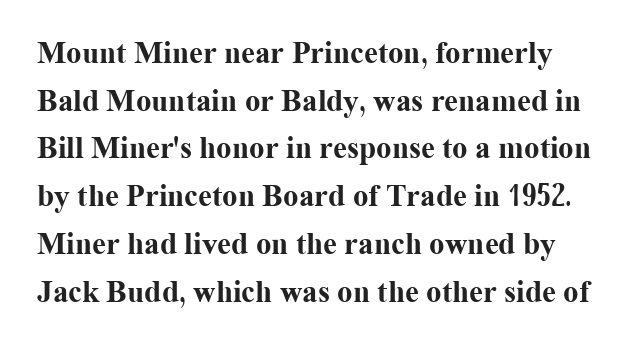
The image shows 31 px bold serif type, upright; set normal line spacing (1.54x), normal letter spacing, not underlined; medium stroke contrast and a medium x-height.
